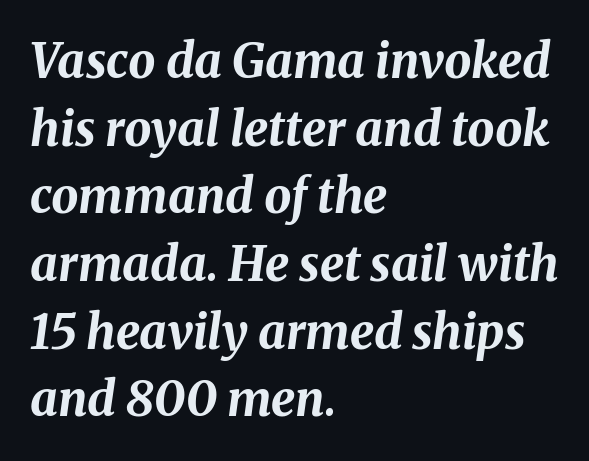
Q: Is the text bold? A: Yes.
Q: Is the text italic (slanted)? A: Yes, it leans right by about 8 degrees.
Q: Is the text underlined? A: No.
Q: How is the paragraph aligned? A: Left-aligned.
Q: Is the spacing between letters normal or unusually wide? A: Normal.
Q: Is the spacing between lines tight, normal or loose? A: Normal.
Q: Width (condensed, normal, or wide)? A: Normal.
Q: Stroke contrast? A: Medium.
Q: x-height? A: Medium.
Q: Monospaced? A: No.
